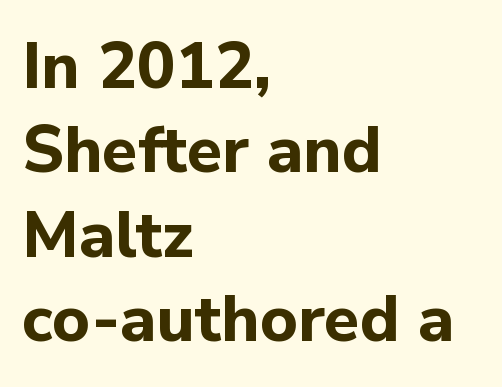
Does the weight exceed regular? Yes, all the way to bold. Between one letter and the next there's only the usual sliver of space. Bare-footed words on every line. The leading is moderate, giving the passage an even texture.
